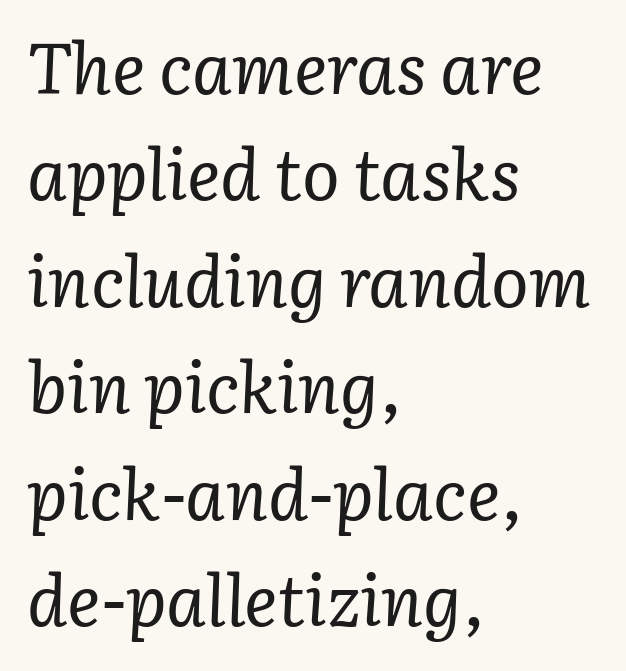
The image shows 70 px regular-weight serif type, italic (leaning right); set left-aligned, normal line spacing (1.52x), normal letter spacing, not underlined; low stroke contrast and a medium x-height.
